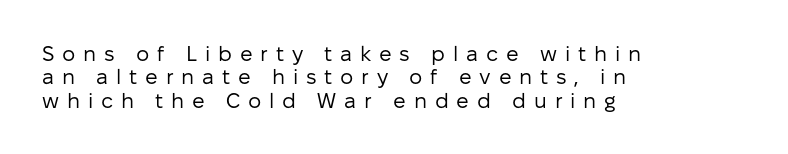
{"italic": "no", "bold": "no", "underline": "no", "align": "left", "line_spacing": "tight", "line_spacing_ratio": 1.11, "letter_spacing": "wide", "letter_spacing_em": 0.37, "glyph_px": 21}
